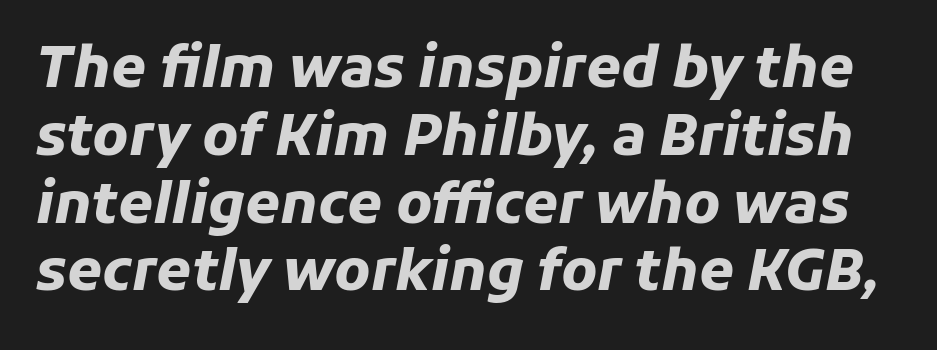
The image shows 56 px heavy type, italic (leaning right); set line spacing 1.21x, normal letter spacing, not underlined; low stroke contrast and a medium x-height.
